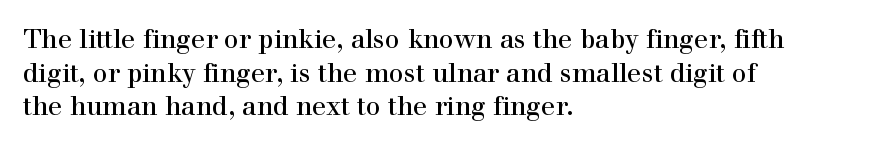
Q: Is the text italic (slanted)? A: No, it is upright.
Q: Is the text underlined? A: No.
Q: How is the paragraph aligned? A: Left-aligned.
Q: Is the spacing between letters normal or unusually wide? A: Normal.
Q: Is the spacing between lines tight, normal or loose? A: Normal.
